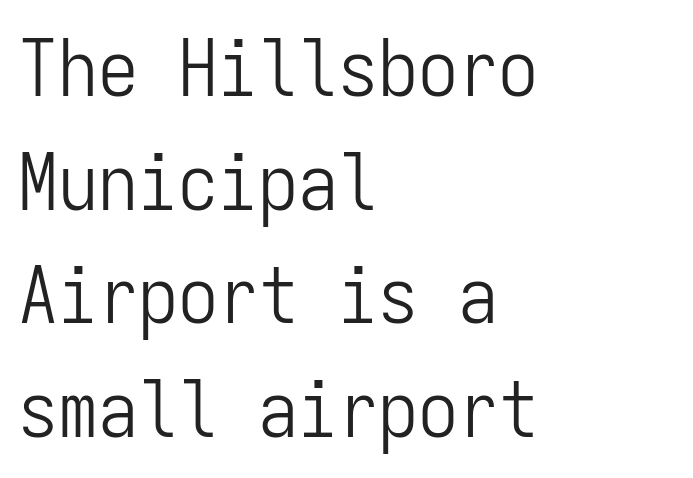
You could count columns in this text — the font is strictly monospaced. Ascenders rise straight up at ninety degrees. The horizontal fit of the characters is conventional and even. Successive baselines arrive at the customary interval.
